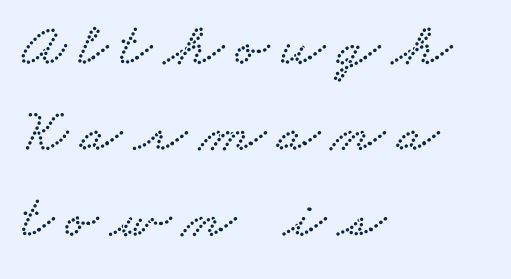
Q: Is the typeface a serif or a sans-serif typeface? A: Serif.
Q: Is the text underlined? A: No.
Q: How is the paragraph aligned? A: Left-aligned.
Q: Is the spacing between letters normal or unusually wide? A: Unusually wide.
Q: Is the spacing between lines tight, normal or loose? A: Normal.
Q: Width (condensed, normal, or wide)? A: Wide.
Q: Stroke contrast? A: Low.
Q: x-height? A: Small.
Q: Monospaced? A: No.
